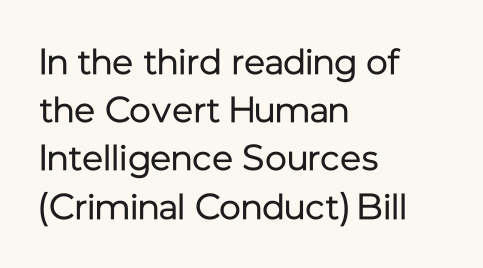
Unmarked baselines from the first word to the last. You could call the tracking neutral — neither tight nor loose. Is this a fixed-width face? No — the glyphs have proportional, varying widths. The strokes are not fattened; the text isn't bold. Style check: upright.
